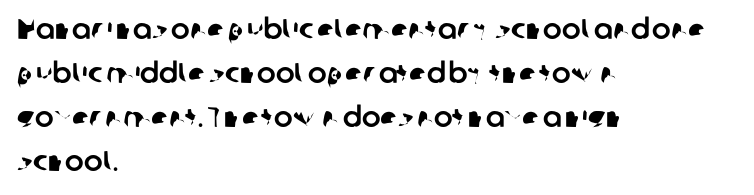
The image shows 28 px sans-serif type; set left-aligned, normal line spacing (1.57x), normal letter spacing, not underlined; low stroke contrast and a medium x-height.
